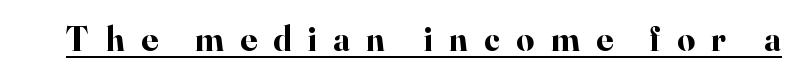
The image shows 35 px bold serif type, upright; set unusually wide letter spacing (+0.47 em), underlined; high stroke contrast and a small x-height.
